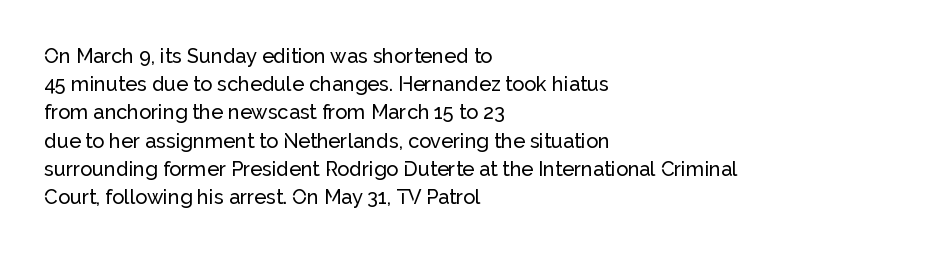
Q: Is the text italic (slanted)? A: No, it is upright.
Q: Is the text underlined? A: No.
Q: How is the paragraph aligned? A: Left-aligned.
Q: Is the spacing between letters normal or unusually wide? A: Normal.
Q: Is the spacing between lines tight, normal or loose? A: Normal.
